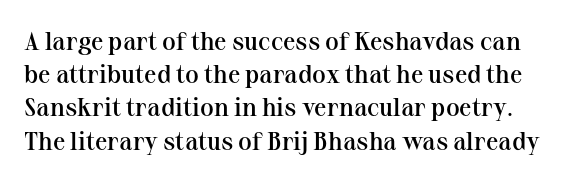
{"italic": "no", "bold": "semi", "underline": "no", "line_spacing": "normal", "line_spacing_ratio": 1.33, "letter_spacing": "normal", "letter_spacing_em": 0.0, "glyph_px": 25}
